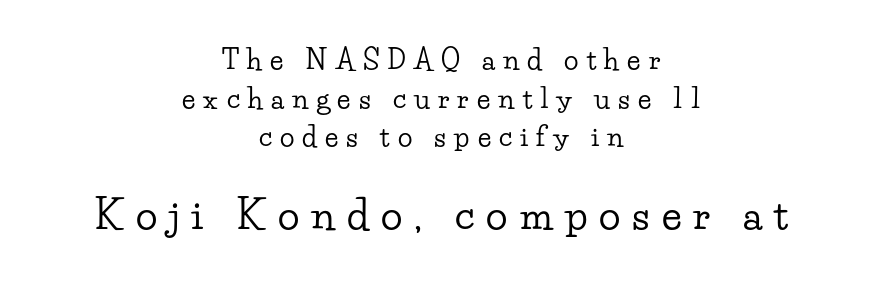
{"serif": "yes", "italic": "no", "width": "wide", "stroke_contrast": "low", "x_height": "small", "monospaced": "no", "underline": "no", "align": "center", "line_spacing": "normal", "line_spacing_ratio": 1.43, "letter_spacing": "wide", "letter_spacing_em": 0.3, "larger_block": "second", "size_ratio": 1.48, "glyph_px": 40}
